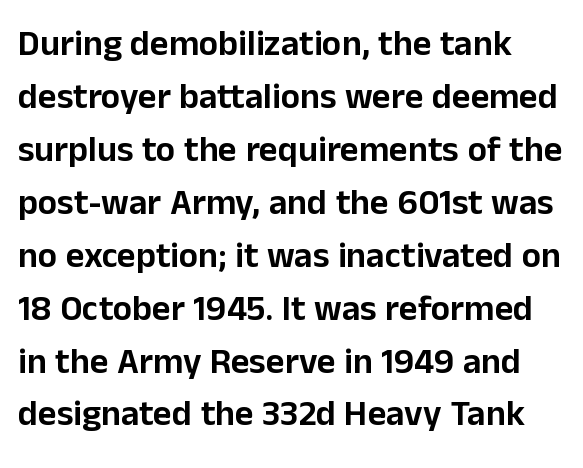
The image shows 36 px sans-serif type, upright; set normal line spacing (1.47x), normal letter spacing, not underlined; low stroke contrast and a medium x-height.
